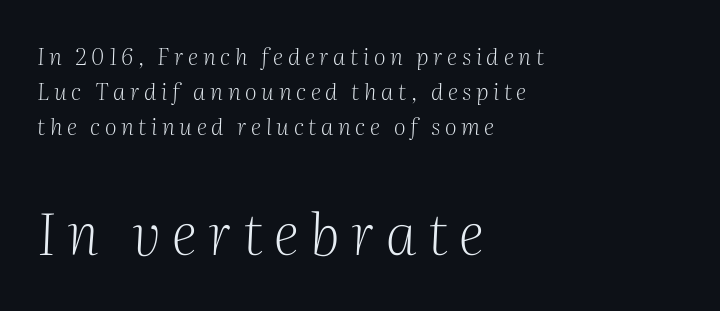
The image shows 57 px light serif type, italic (leaning right); set left-aligned, normal line spacing (1.52x), unusually wide letter spacing (+0.2 em), not underlined; the second (bottom) block is 2.48x larger; medium stroke contrast and a medium x-height.
